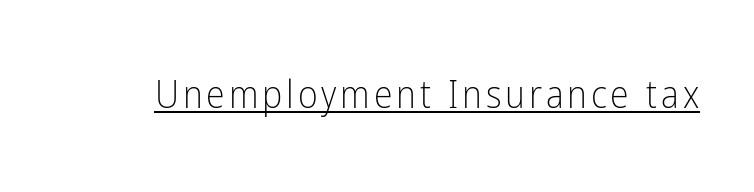
Each stroke keeps to a modest, everyday thickness or less. Character widths vary here, with narrow letters taking less room than wide ones. A continuous stroke trails under the words, as in a hyperlink. The type family on display is of the sans-serif kind.
